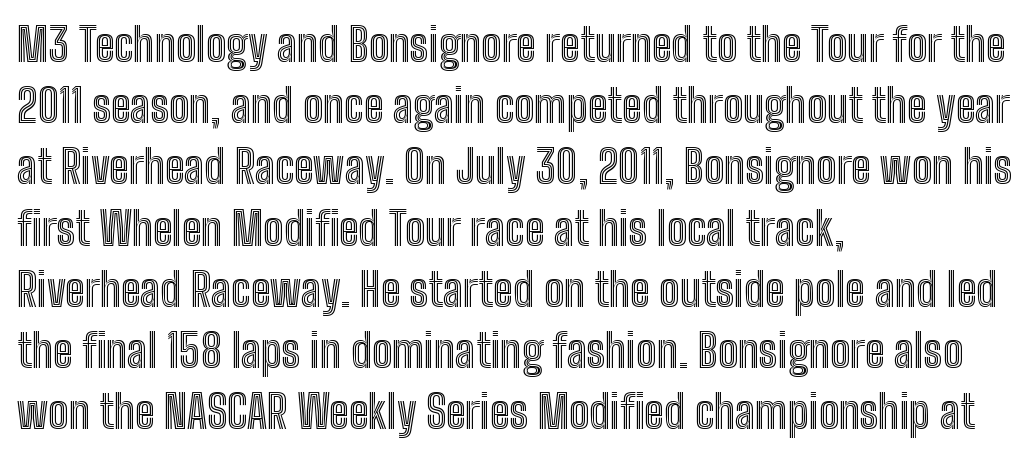
Q: Is the text italic (slanted)? A: No, it is upright.
Q: Is the text underlined? A: No.
Q: How is the paragraph aligned? A: Left-aligned.
Q: Is the spacing between letters normal or unusually wide? A: Normal.
Q: Is the spacing between lines tight, normal or loose? A: Normal.
Q: Width (condensed, normal, or wide)? A: Condensed.
Q: x-height? A: Medium.
Q: Monospaced? A: No.
